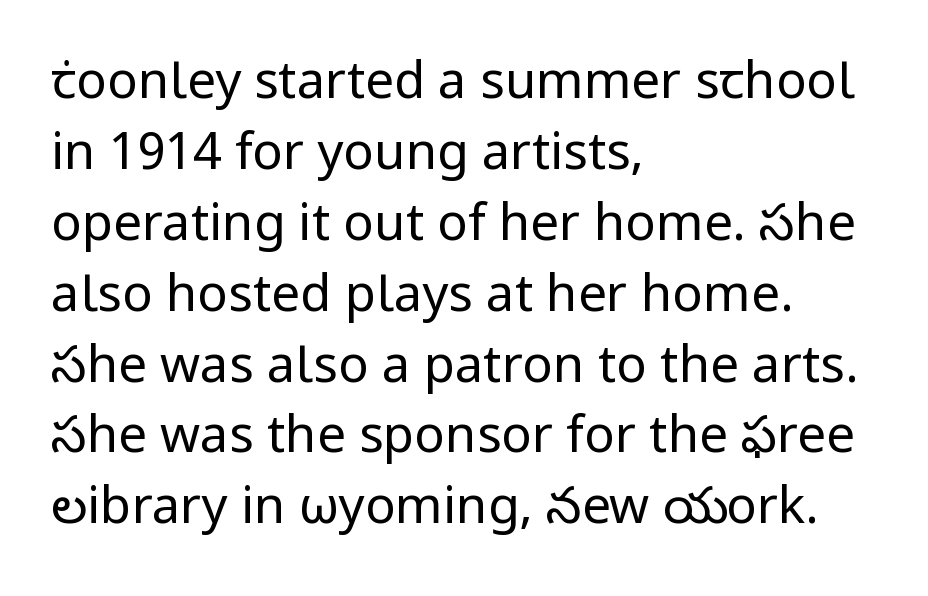
{"serif": "no", "italic": "no", "bold": "no", "weight": "regular", "width": "normal", "stroke_contrast": "low", "x_height": "medium", "monospaced": "no", "underline": "no", "align": "left", "line_spacing": "normal", "line_spacing_ratio": 1.39, "letter_spacing": "normal", "letter_spacing_em": 0.0, "glyph_px": 51}
